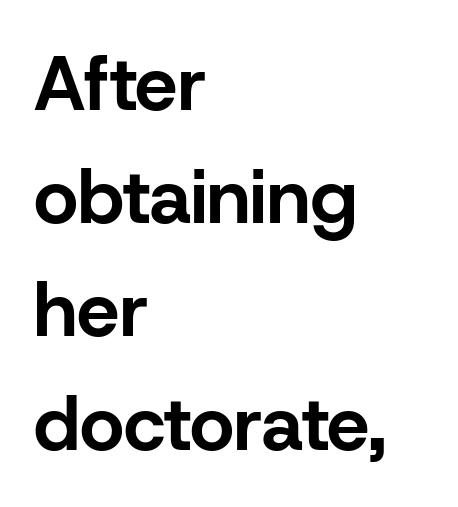
Q: Is the text bold? A: Yes.
Q: Is the text italic (slanted)? A: No, it is upright.
Q: Is the typeface a serif or a sans-serif typeface? A: Sans-serif.
Q: Is the text underlined? A: No.
Q: How is the paragraph aligned? A: Left-aligned.
Q: Is the spacing between letters normal or unusually wide? A: Normal.
Q: Is the spacing between lines tight, normal or loose? A: Normal.
Q: Width (condensed, normal, or wide)? A: Normal.
Q: Stroke contrast? A: Low.
Q: x-height? A: Medium.
Q: Monospaced? A: No.
